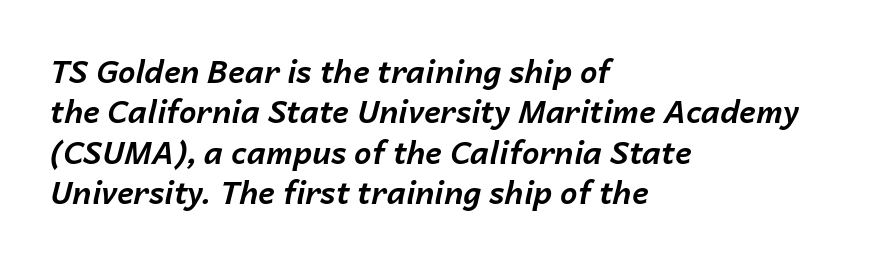
Every character sits at an angle, as italics do. Does the copy run flush right? No — it runs flush left. Is there much room between lines? A standard amount, neither cramped nor airy. Standard letterfit; no display-style spreading of the glyphs. The baseline area is clear. The rendering uses natural spacing where letterforms have individual widths.
